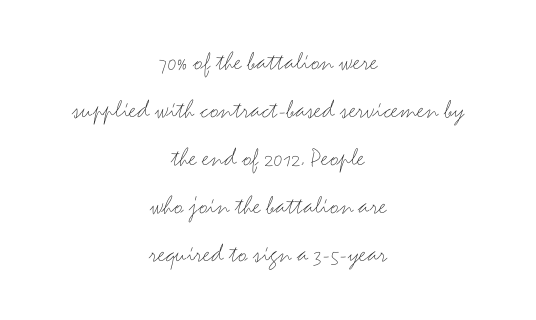
The zone under the glyphs is completely vacant. Summary of weight: not heavy and not bold. The setting favours the middle, as headings and verse often do. Standard letterfit; no display-style spreading of the glyphs.
